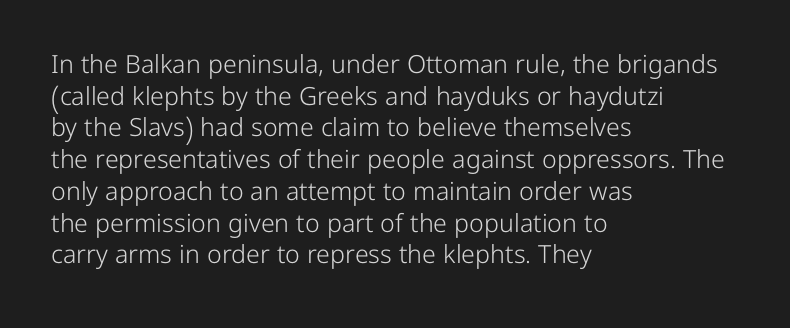
Q: Is the text bold? A: No.
Q: Is the text italic (slanted)? A: No, it is upright.
Q: Is the text underlined? A: No.
Q: How is the paragraph aligned? A: Left-aligned.
Q: Is the spacing between letters normal or unusually wide? A: Normal.
Q: Is the spacing between lines tight, normal or loose? A: Normal.
